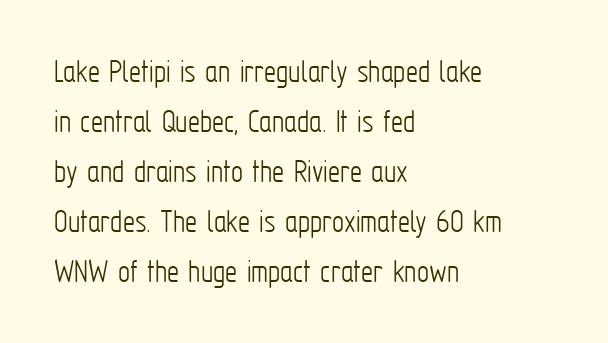
Q: Is the text bold? A: No.
Q: Is the text italic (slanted)? A: No, it is upright.
Q: Is the typeface a serif or a sans-serif typeface? A: Sans-serif.
Q: Is the text underlined? A: No.
Q: How is the paragraph aligned? A: Left-aligned.
Q: Is the spacing between letters normal or unusually wide? A: Normal.
Q: Is the spacing between lines tight, normal or loose? A: Normal.
Q: Width (condensed, normal, or wide)? A: Condensed.
Q: Stroke contrast? A: Low.
Q: x-height? A: Medium.
Q: Monospaced? A: No.
